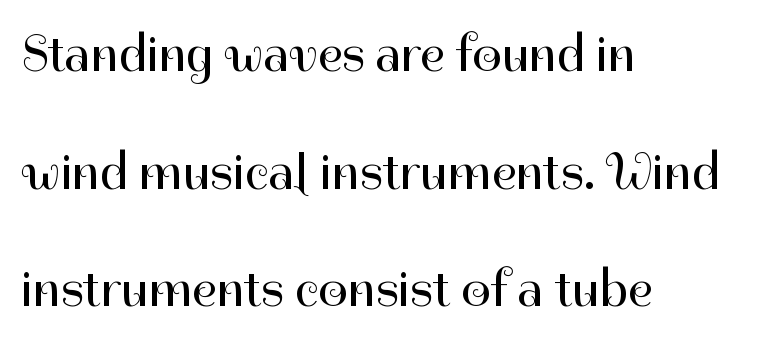
Q: Is the text bold? A: No.
Q: Is the text italic (slanted)? A: No, it is upright.
Q: Is the typeface a serif or a sans-serif typeface? A: Sans-serif.
Q: Is the text underlined? A: No.
Q: How is the paragraph aligned? A: Left-aligned.
Q: Is the spacing between letters normal or unusually wide? A: Normal.
Q: Is the spacing between lines tight, normal or loose? A: Loose.
Q: Width (condensed, normal, or wide)? A: Normal.
Q: Stroke contrast? A: High.
Q: x-height? A: Medium.
Q: Monospaced? A: No.
